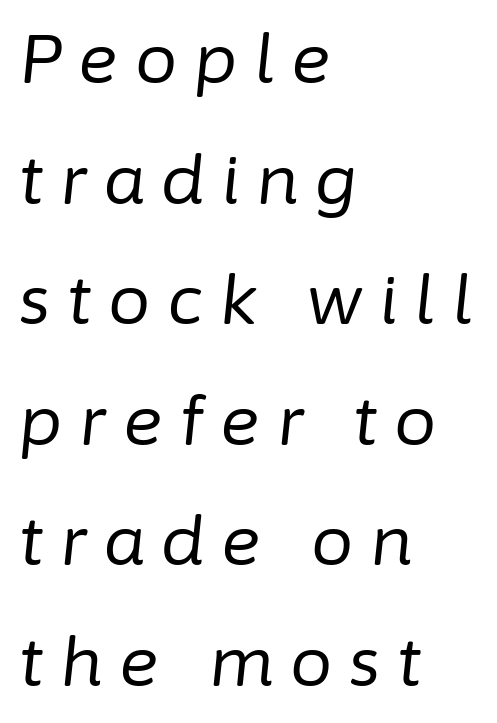
The image shows 67 px regular-weight type, italic (leaning right); set left-aligned, line spacing 1.8x, unusually wide letter spacing (+0.25 em), not underlined; low stroke contrast and a medium x-height.
